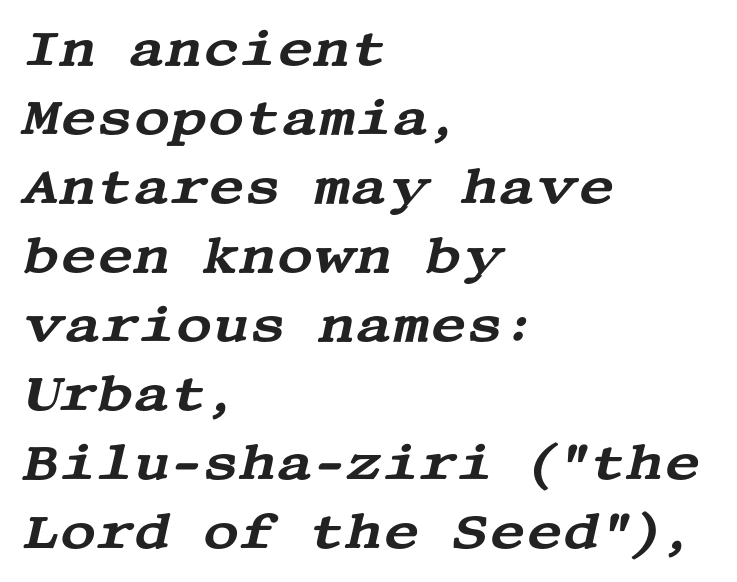
The image shows 50 px wide serif type, italic (leaning right); set left-aligned, normal line spacing (1.38x), normal letter spacing, not underlined; medium stroke contrast and a large x-height.
